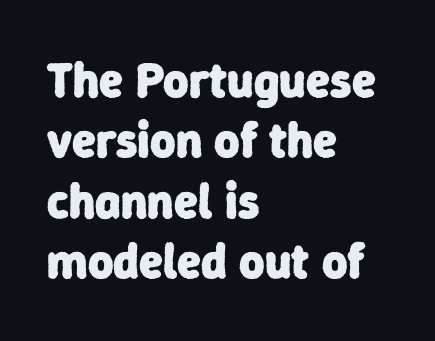
The image shows 49 px heavy sans-serif type; set left-aligned, line spacing 1.23x, normal letter spacing, not underlined; low stroke contrast and a medium x-height.
